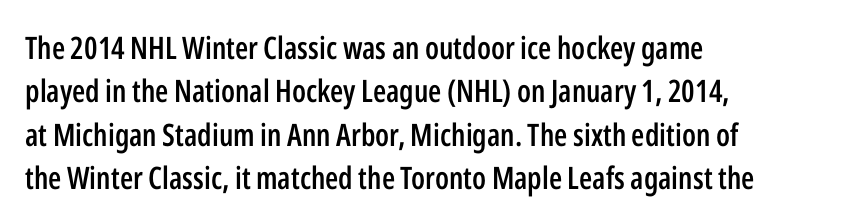
Q: Is the text bold? A: Semi-bold.
Q: Is the text italic (slanted)? A: No, it is upright.
Q: Is the typeface a serif or a sans-serif typeface? A: Sans-serif.
Q: Is the text underlined? A: No.
Q: How is the paragraph aligned? A: Left-aligned.
Q: Is the spacing between letters normal or unusually wide? A: Normal.
Q: Is the spacing between lines tight, normal or loose? A: Normal.
Q: Width (condensed, normal, or wide)? A: Condensed.
Q: Stroke contrast? A: Low.
Q: x-height? A: Medium.
Q: Monospaced? A: No.
